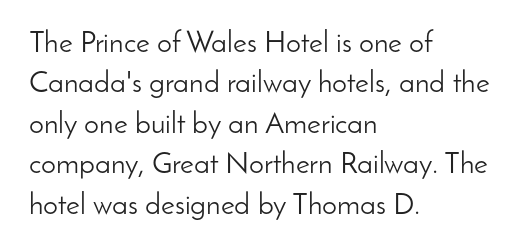
{"serif": "no", "italic": "no", "bold": "no", "weight": "light", "width": "normal", "stroke_contrast": "low", "x_height": "small", "monospaced": "no", "underline": "no", "align": "left", "line_spacing": "normal", "line_spacing_ratio": 1.35, "letter_spacing": "normal", "letter_spacing_em": 0.0, "glyph_px": 30}
